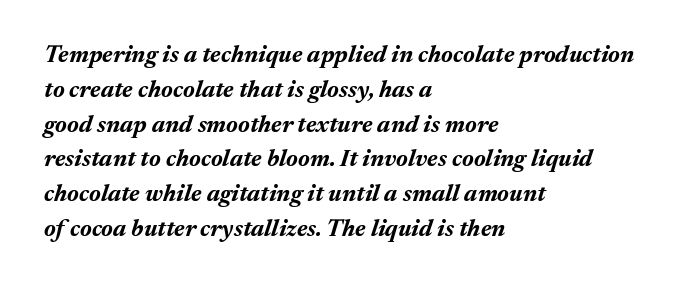
{"italic": "yes", "lean": "right", "slant_degrees": 17, "bold": "yes", "underline": "no", "align": "left", "line_spacing": "normal", "line_spacing_ratio": 1.45, "letter_spacing": "normal", "letter_spacing_em": 0.0, "glyph_px": 24}
